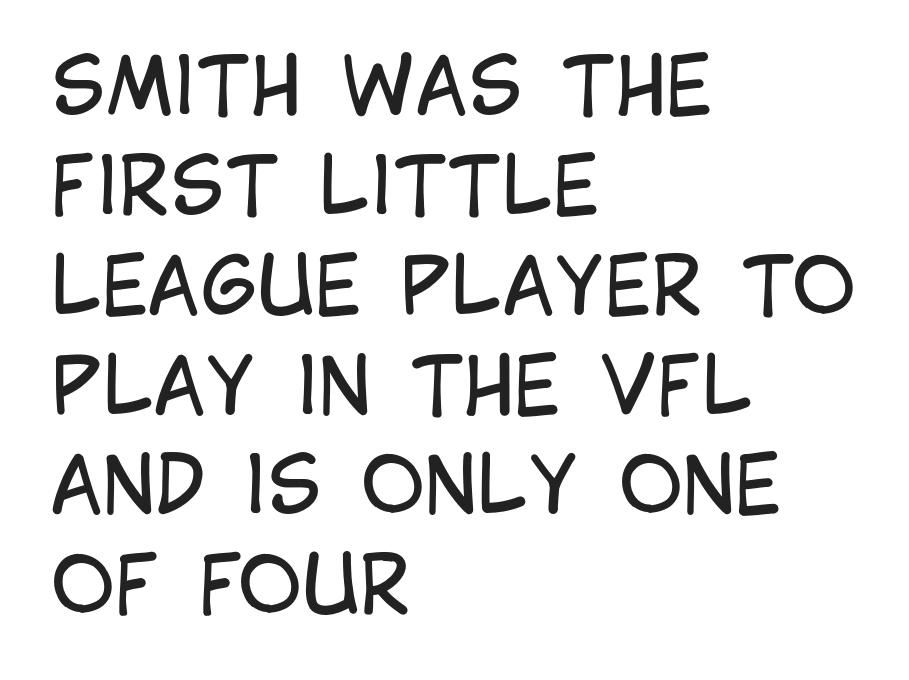
Q: Is the text bold? A: No.
Q: Is the text italic (slanted)? A: No, it is upright.
Q: Is the typeface a serif or a sans-serif typeface? A: Sans-serif.
Q: Is the text underlined? A: No.
Q: How is the paragraph aligned? A: Left-aligned.
Q: Is the spacing between letters normal or unusually wide? A: Normal.
Q: Is the spacing between lines tight, normal or loose? A: Normal.
Q: Width (condensed, normal, or wide)? A: Condensed.
Q: Stroke contrast? A: Low.
Q: x-height? A: Large.
Q: Monospaced? A: No.
